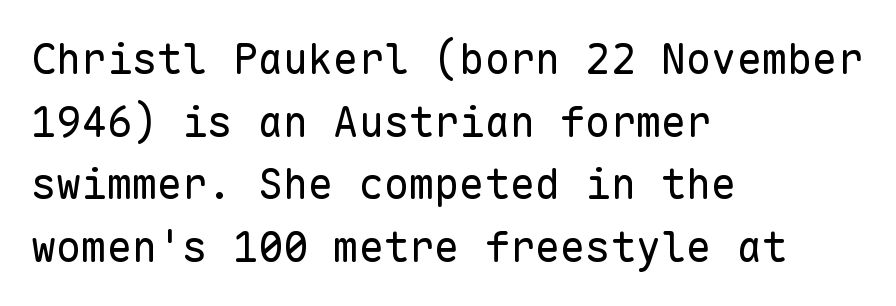
{"serif": "no", "italic": "no", "bold": "no", "weight": "regular", "width": "normal", "stroke_contrast": "low", "x_height": "medium", "monospaced": "yes", "underline": "no", "align": "left", "line_spacing": "normal", "line_spacing_ratio": 1.49, "letter_spacing": "normal", "letter_spacing_em": 0.0, "glyph_px": 42}
